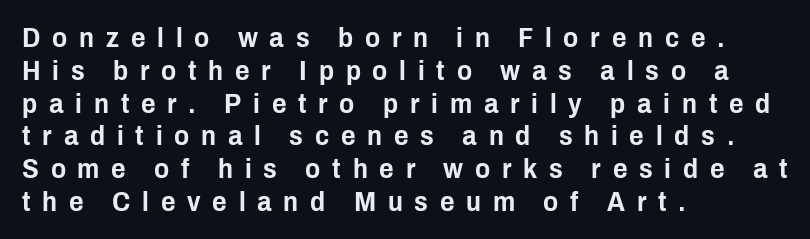
{"serif": "no", "italic": "no", "width": "condensed", "stroke_contrast": "low", "x_height": "medium", "monospaced": "no", "underline": "no", "align": "left", "line_spacing_ratio": 1.17, "letter_spacing": "wide", "letter_spacing_em": 0.42, "glyph_px": 28}
